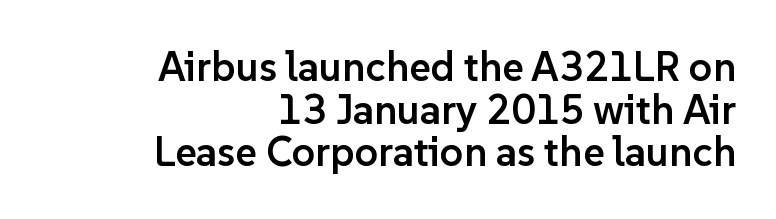
{"serif": "no", "italic": "no", "bold": "semi", "weight": "semibold", "width": "normal", "stroke_contrast": "low", "x_height": "medium", "monospaced": "no", "underline": "no", "align": "right", "line_spacing": "tight", "line_spacing_ratio": 1.04, "letter_spacing": "normal", "letter_spacing_em": 0.0, "glyph_px": 41}
